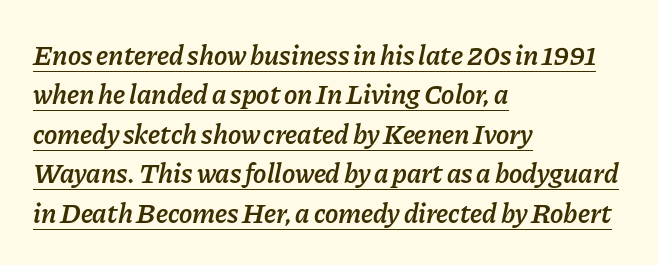
{"italic": "yes", "lean": "right", "slant_degrees": 11, "bold": "semi", "weight": "semibold", "width": "normal", "stroke_contrast": "low", "x_height": "medium", "monospaced": "no", "underline": "yes", "align": "left", "line_spacing": "normal", "line_spacing_ratio": 1.41, "letter_spacing": "normal", "letter_spacing_em": 0.0, "glyph_px": 28}
